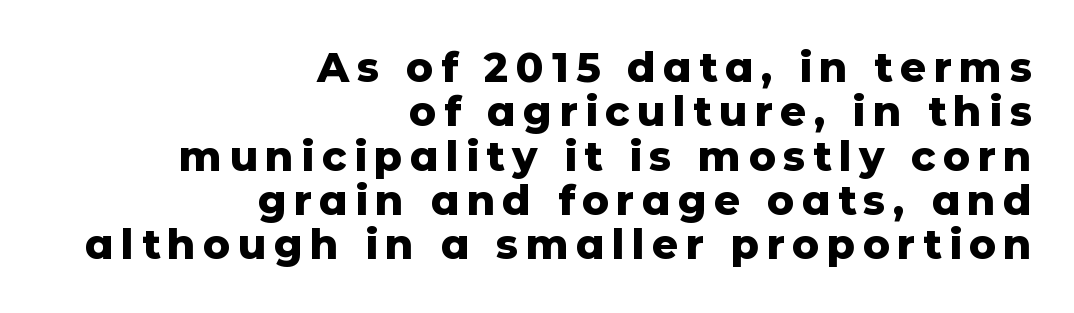
Q: Is the text bold? A: Yes.
Q: Is the text italic (slanted)? A: No, it is upright.
Q: Is the typeface a serif or a sans-serif typeface? A: Sans-serif.
Q: Is the text underlined? A: No.
Q: How is the paragraph aligned? A: Right-aligned.
Q: Is the spacing between lines tight, normal or loose? A: Tight.
Q: Width (condensed, normal, or wide)? A: Normal.
Q: Stroke contrast? A: Low.
Q: x-height? A: Medium.
Q: Monospaced? A: No.
